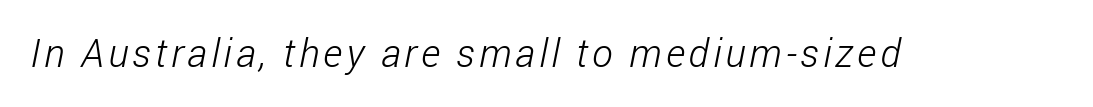
Q: Is the text bold? A: No.
Q: Is the typeface a serif or a sans-serif typeface? A: Sans-serif.
Q: Is the text underlined? A: No.
Q: Width (condensed, normal, or wide)? A: Condensed.
Q: Stroke contrast? A: Low.
Q: x-height? A: Medium.
Q: Monospaced? A: No.
